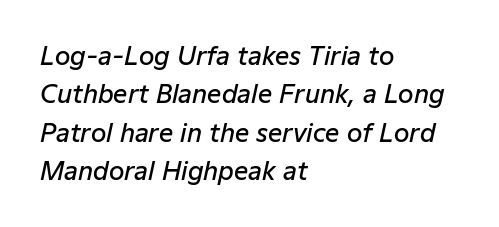
This is the in-between weight designers call semibold or demi. The text carries the slant typical of an italic or oblique font. This rendering leaves character spacing at its baseline value. Type without underlining. Teacher's note: observe the even left margin — that is flush-left alignment.
